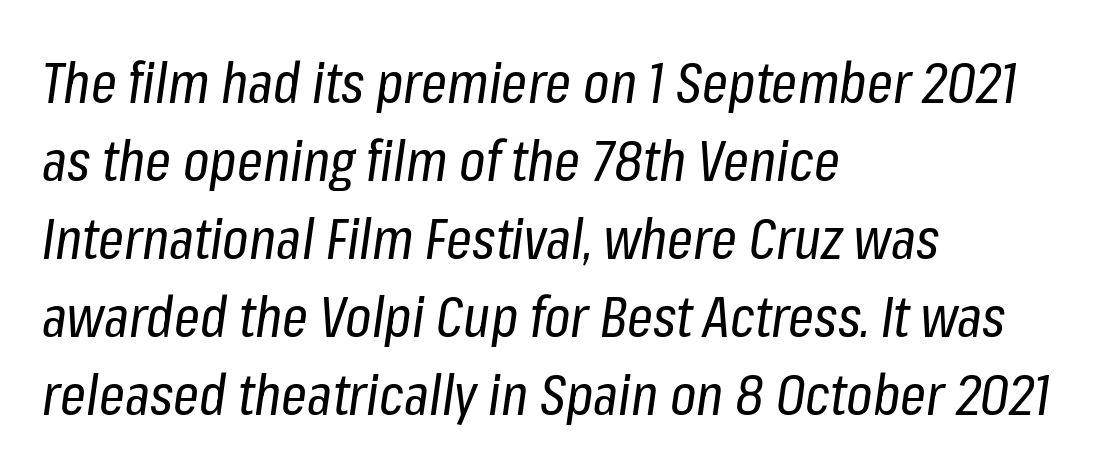
Does the lettering tilt? It does — this is italic. The passage shown is typed in a proportional face where columns would drift. Line spacing here is normal. A typesetter would call this zero additional tracking. On a weight scale, this lands at 450 or below.
